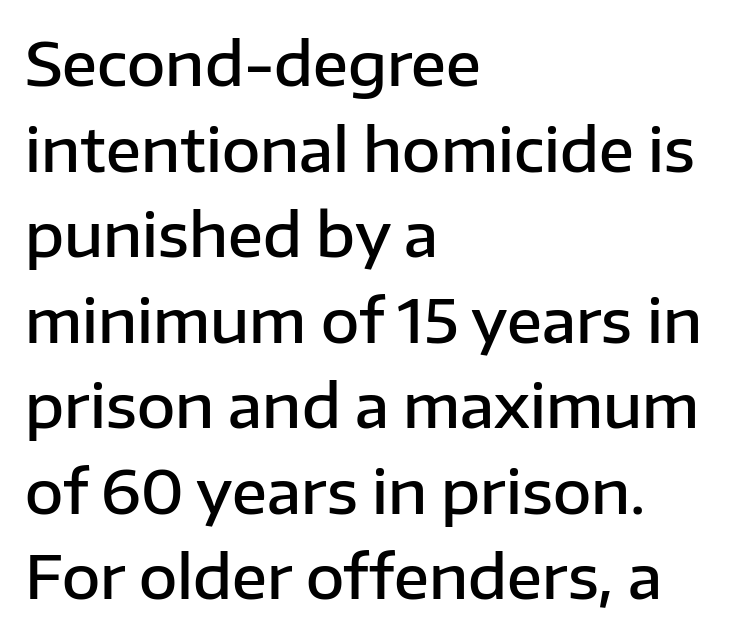
{"serif": "no", "italic": "no", "bold": "semi", "weight": "semibold", "width": "normal", "stroke_contrast": "low", "x_height": "medium", "monospaced": "no", "underline": "no", "align": "left", "line_spacing": "normal", "line_spacing_ratio": 1.45, "letter_spacing": "normal", "letter_spacing_em": 0.0, "glyph_px": 59}
